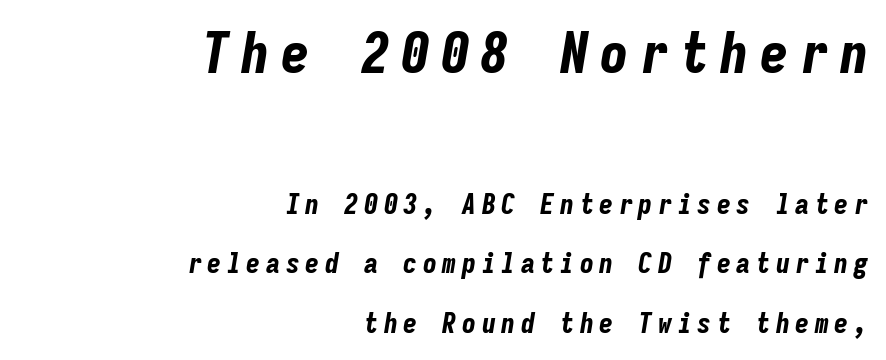
Q: Is the text bold? A: Yes.
Q: Is the text italic (slanted)? A: Yes, it leans right by about 9 degrees.
Q: Is the text underlined? A: No.
Q: How is the paragraph aligned? A: Right-aligned.
Q: Is the spacing between letters normal or unusually wide? A: Unusually wide.
Q: Is the spacing between lines tight, normal or loose? A: Loose.
Q: Which block of text is set in a larger size, the first (top) or the second (bottom)? A: The first (top) one.
Q: Width (condensed, normal, or wide)? A: Condensed.
Q: Stroke contrast? A: Low.
Q: x-height? A: Medium.
Q: Monospaced? A: Yes.
